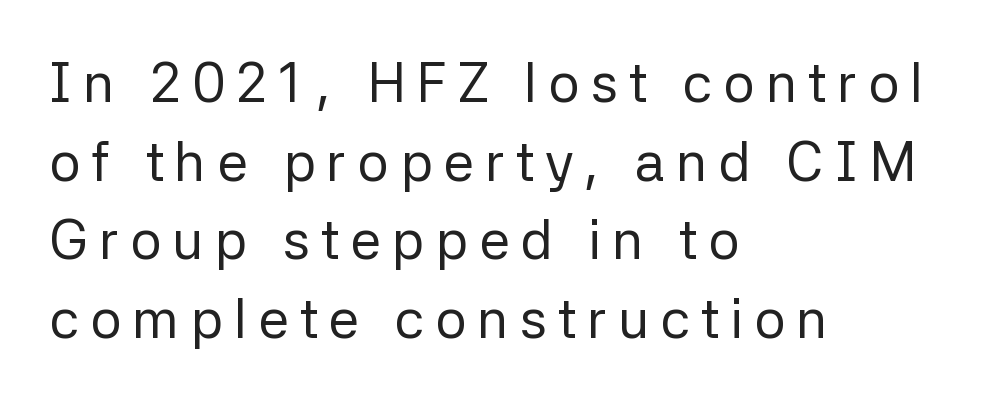
Q: Is the text bold? A: No.
Q: Is the text italic (slanted)? A: No, it is upright.
Q: Is the typeface a serif or a sans-serif typeface? A: Sans-serif.
Q: Is the text underlined? A: No.
Q: How is the paragraph aligned? A: Left-aligned.
Q: Is the spacing between letters normal or unusually wide? A: Unusually wide.
Q: Is the spacing between lines tight, normal or loose? A: Normal.
Q: Width (condensed, normal, or wide)? A: Normal.
Q: Stroke contrast? A: Low.
Q: x-height? A: Medium.
Q: Monospaced? A: No.
